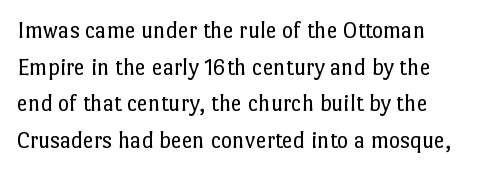
The image shows 24 px text type, upright; set normal line spacing (1.53x), normal letter spacing, not underlined.
